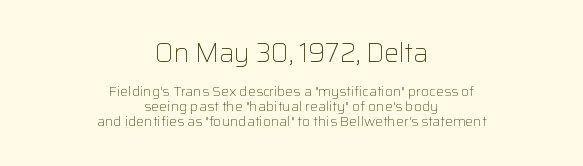
{"italic": "no", "bold": "no", "underline": "no", "align": "center", "line_spacing": "tight", "line_spacing_ratio": 1.06, "letter_spacing": "normal", "letter_spacing_em": 0.0, "larger_block": "first", "size_ratio": 1.86, "glyph_px": 26}
